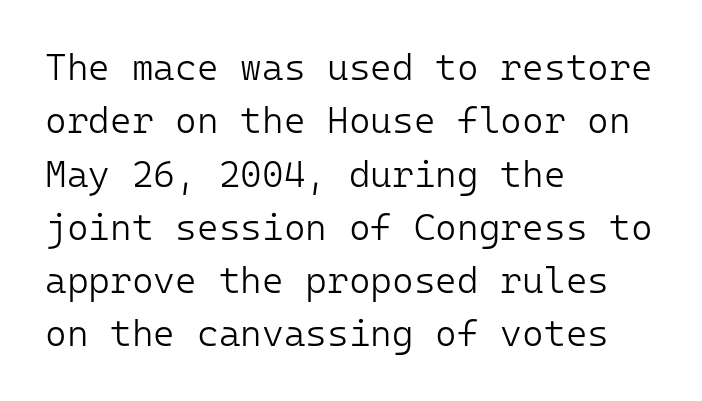
A sans-serif font was chosen for this passage. The axis of the letterforms is exactly vertical. This sample has the even, mechanical cadence of fixed-width lettering. Clear beneath every line of the passage. Regarding leading, the lines here are spaced in the standard way. Unbolded letterforms with no extra heft.
